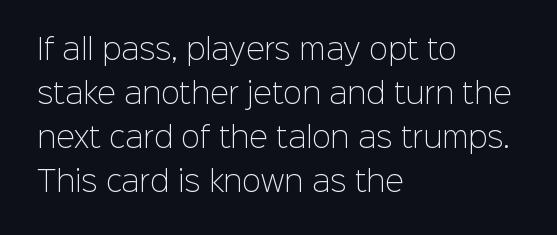
{"serif": "no", "italic": "no", "bold": "no", "weight": "light", "width": "normal", "stroke_contrast": "low", "x_height": "medium", "monospaced": "no", "underline": "no", "align": "left", "line_spacing": "normal", "line_spacing_ratio": 1.57, "letter_spacing": "normal", "letter_spacing_em": 0.0, "glyph_px": 28}
